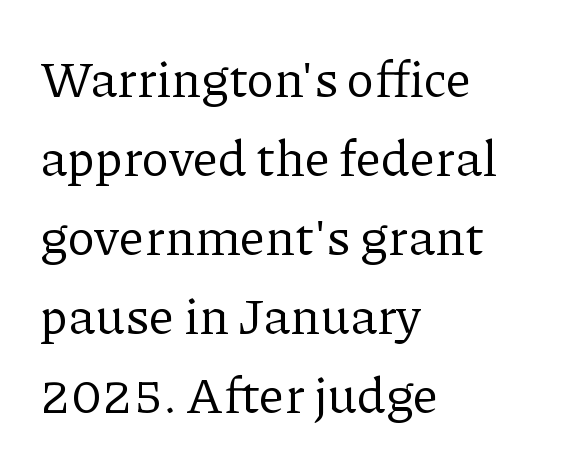
{"serif": "yes", "italic": "no", "bold": "no", "weight": "regular", "width": "normal", "stroke_contrast": "low", "x_height": "medium", "monospaced": "no", "underline": "no", "align": "left", "line_spacing": "normal", "line_spacing_ratio": 1.55, "letter_spacing": "normal", "letter_spacing_em": 0.0, "glyph_px": 51}
